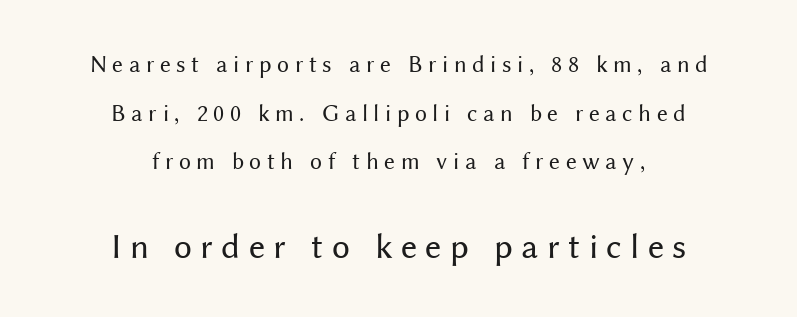
Q: Is the text bold? A: No.
Q: Is the text italic (slanted)? A: No, it is upright.
Q: Is the typeface a serif or a sans-serif typeface? A: Sans-serif.
Q: Is the text underlined? A: No.
Q: How is the paragraph aligned? A: Centered.
Q: Is the spacing between letters normal or unusually wide? A: Unusually wide.
Q: Is the spacing between lines tight, normal or loose? A: Loose.
Q: Which block of text is set in a larger size, the first (top) or the second (bottom)? A: The second (bottom) one.
Q: Width (condensed, normal, or wide)? A: Normal.
Q: Stroke contrast? A: Medium.
Q: x-height? A: Medium.
Q: Monospaced? A: No.
